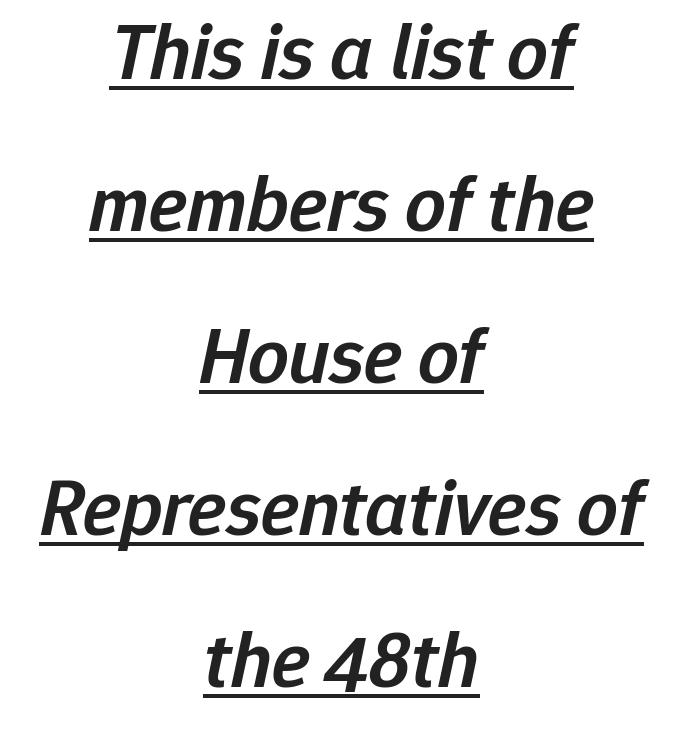
{"italic": "yes", "lean": "right", "slant_degrees": 12, "bold": "semi", "weight": "semibold", "width": "normal", "stroke_contrast": "low", "x_height": "medium", "monospaced": "no", "underline": "yes", "align": "center", "line_spacing": "loose", "line_spacing_ratio": 1.9, "letter_spacing": "normal", "letter_spacing_em": 0.0, "glyph_px": 80}
